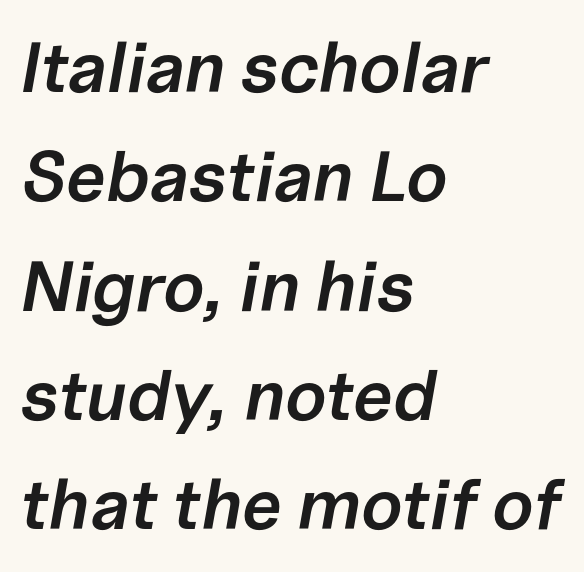
{"italic": "yes", "lean": "right", "slant_degrees": 10, "bold": "semi", "weight": "semibold", "width": "normal", "stroke_contrast": "low", "x_height": "medium", "monospaced": "no", "underline": "no", "align": "left", "line_spacing": "normal", "line_spacing_ratio": 1.54, "letter_spacing": "normal", "letter_spacing_em": 0.0, "glyph_px": 71}
